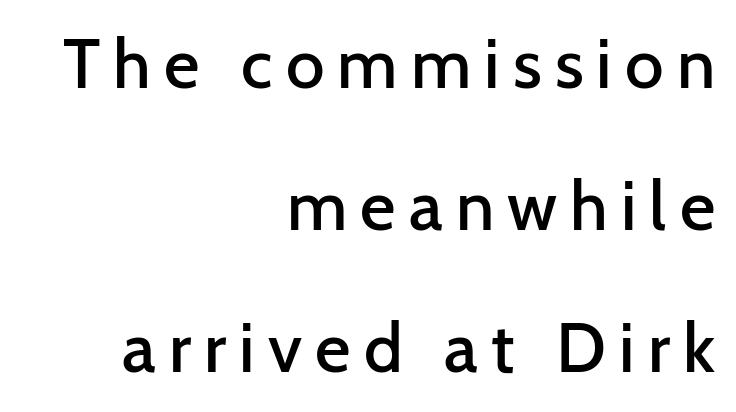
Q: Is the text bold? A: Semi-bold.
Q: Is the text italic (slanted)? A: No, it is upright.
Q: Is the typeface a serif or a sans-serif typeface? A: Sans-serif.
Q: Is the text underlined? A: No.
Q: How is the paragraph aligned? A: Right-aligned.
Q: Is the spacing between lines tight, normal or loose? A: Loose.
Q: Width (condensed, normal, or wide)? A: Normal.
Q: Stroke contrast? A: Low.
Q: x-height? A: Medium.
Q: Monospaced? A: No.
